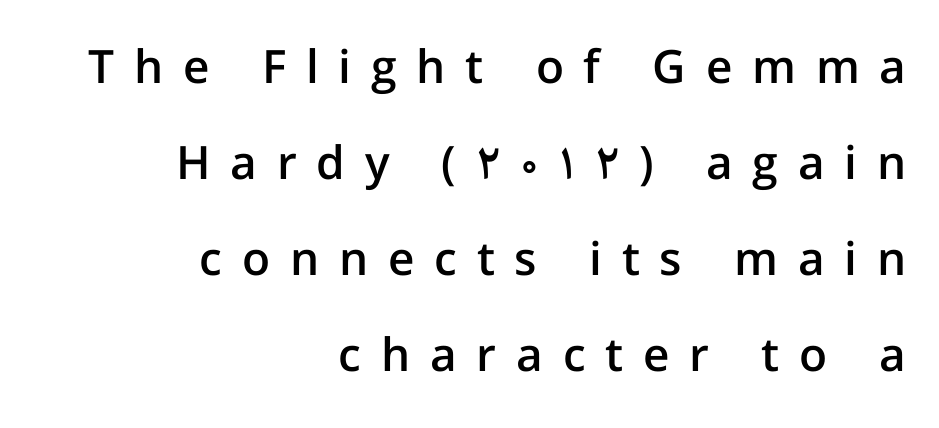
Q: Is the text bold? A: Semi-bold.
Q: Is the text italic (slanted)? A: No, it is upright.
Q: Is the typeface a serif or a sans-serif typeface? A: Sans-serif.
Q: Is the text underlined? A: No.
Q: How is the paragraph aligned? A: Right-aligned.
Q: Is the spacing between letters normal or unusually wide? A: Unusually wide.
Q: Is the spacing between lines tight, normal or loose? A: Loose.
Q: Width (condensed, normal, or wide)? A: Normal.
Q: Stroke contrast? A: Low.
Q: x-height? A: Medium.
Q: Monospaced? A: No.
